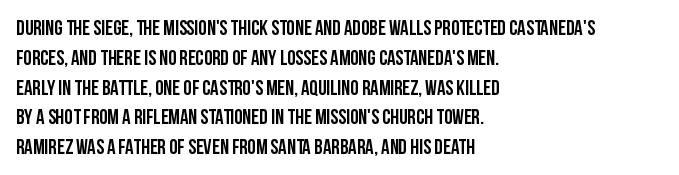
The image shows 21 px text type, upright; set left-aligned, normal line spacing (1.42x), normal letter spacing, not underlined.
